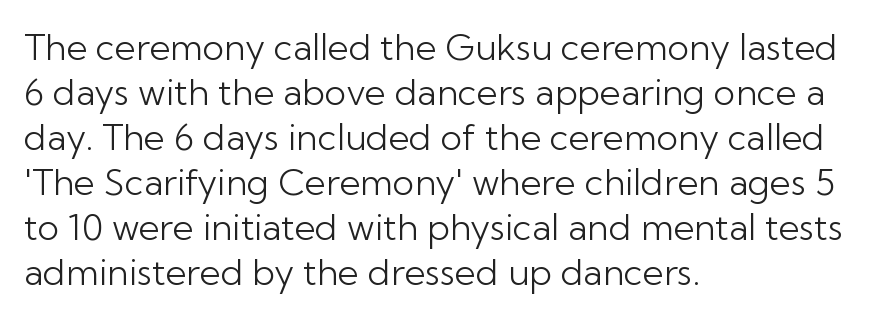
{"serif": "no", "italic": "no", "bold": "no", "weight": "light", "width": "normal", "stroke_contrast": "low", "x_height": "medium", "monospaced": "no", "underline": "no", "align": "left", "line_spacing": "normal", "line_spacing_ratio": 1.25, "letter_spacing": "normal", "letter_spacing_em": 0.0, "glyph_px": 36}
